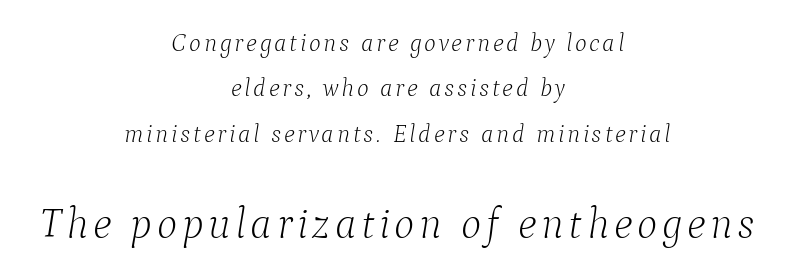
The strip under each line holds only bare page. Serifs: yes, visible at the terminals of the letterforms. Notice how the stems are inclined rather than vertical — that's the hallmark of italics. Caption: face not bold, strokes unweighted.
